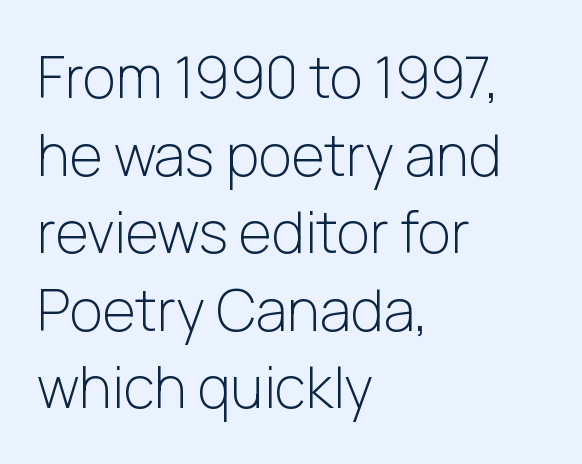
{"serif": "no", "italic": "no", "bold": "no", "weight": "light", "width": "normal", "stroke_contrast": "low", "x_height": "medium", "monospaced": "no", "underline": "no", "align": "left", "line_spacing": "normal", "line_spacing_ratio": 1.36, "letter_spacing": "normal", "letter_spacing_em": 0.0, "glyph_px": 57}
